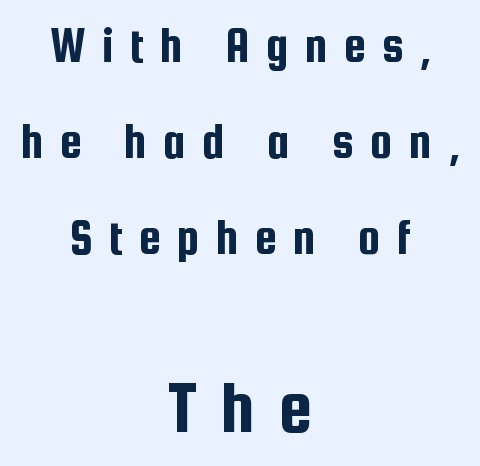
Q: Is the text italic (slanted)? A: No, it is upright.
Q: Is the typeface a serif or a sans-serif typeface? A: Sans-serif.
Q: Is the text underlined? A: No.
Q: How is the paragraph aligned? A: Centered.
Q: Is the spacing between letters normal or unusually wide? A: Unusually wide.
Q: Which block of text is set in a larger size, the first (top) or the second (bottom)? A: The second (bottom) one.
Q: Width (condensed, normal, or wide)? A: Condensed.
Q: Stroke contrast? A: Low.
Q: x-height? A: Medium.
Q: Monospaced? A: No.
